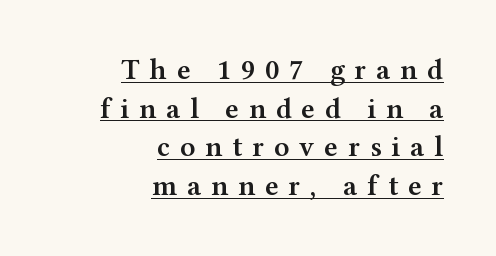
Visually the block forms a straight wall on the right and a jagged coastline on the left. The lines sit at an ordinary, default distance from one another. Descenders here cross a horizontal rule under the line. The glyphs in this specimen are seriffed. Looks like regular typesetting: each glyph gets only the width it needs.
